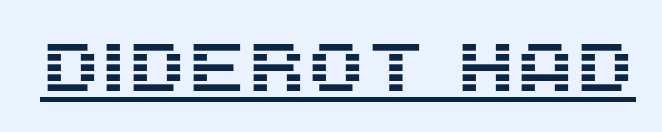
Q: Is the text italic (slanted)? A: No, it is upright.
Q: Is the typeface a serif or a sans-serif typeface? A: Sans-serif.
Q: Is the text underlined? A: Yes.
Q: Is the spacing between letters normal or unusually wide? A: Normal.
Q: Width (condensed, normal, or wide)? A: Normal.
Q: Stroke contrast? A: Medium.
Q: x-height? A: Large.
Q: Monospaced? A: No.
